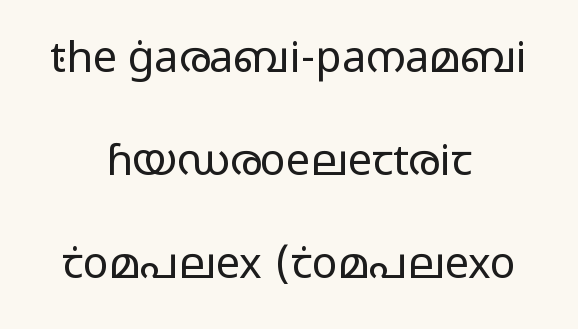
Q: Is the text bold? A: No.
Q: Is the text italic (slanted)? A: No, it is upright.
Q: Is the typeface a serif or a sans-serif typeface? A: Sans-serif.
Q: Is the text underlined? A: No.
Q: How is the paragraph aligned? A: Centered.
Q: Is the spacing between letters normal or unusually wide? A: Normal.
Q: Is the spacing between lines tight, normal or loose? A: Loose.
Q: Width (condensed, normal, or wide)? A: Wide.
Q: Stroke contrast? A: Low.
Q: x-height? A: Medium.
Q: Monospaced? A: No.
